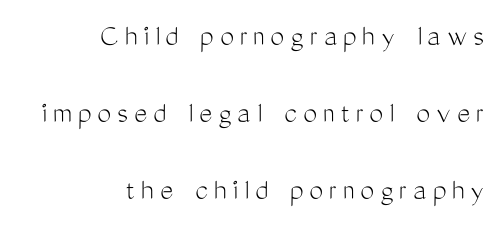
The image shows 31 px light, condensed sans-serif type, upright; set right-aligned, loose line spacing (2.49x), not underlined; medium stroke contrast and a medium x-height.
